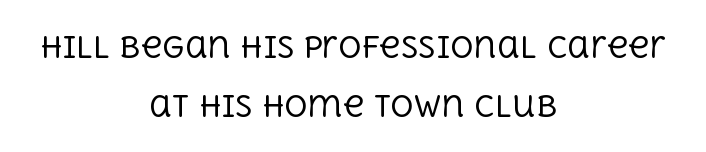
Q: Is the text bold? A: No.
Q: Is the text italic (slanted)? A: No, it is upright.
Q: Is the typeface a serif or a sans-serif typeface? A: Serif.
Q: Is the text underlined? A: No.
Q: How is the paragraph aligned? A: Centered.
Q: Is the spacing between letters normal or unusually wide? A: Normal.
Q: Is the spacing between lines tight, normal or loose? A: Loose.
Q: Width (condensed, normal, or wide)? A: Normal.
Q: x-height? A: Large.
Q: Monospaced? A: No.
